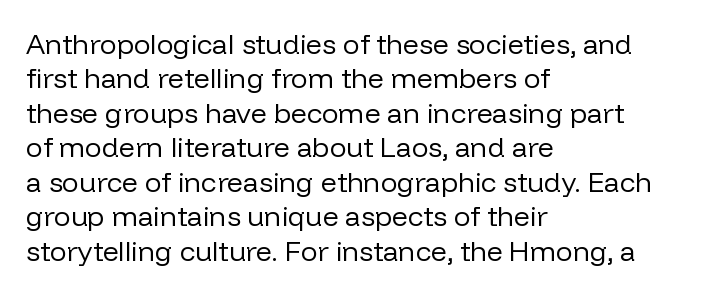
The image shows 28 px regular-weight sans-serif type, upright; set left-aligned, line spacing 1.23x, normal letter spacing, not underlined; low stroke contrast and a medium x-height.
